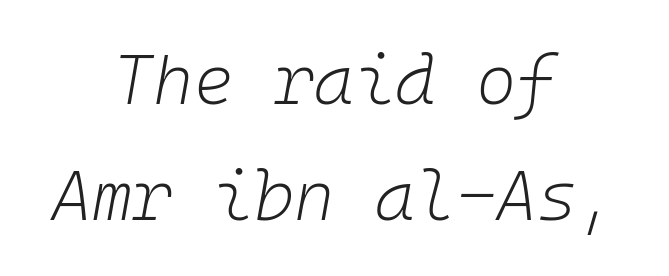
Horizontal alignment here is central, giving a formal, balanced look. You could count columns in this text — the font is strictly monospaced. Is the letter spacing exaggerated? No — it looks like the ordinary default. Is the stroke heavy? The answer is a plain regular-or-lighter.
